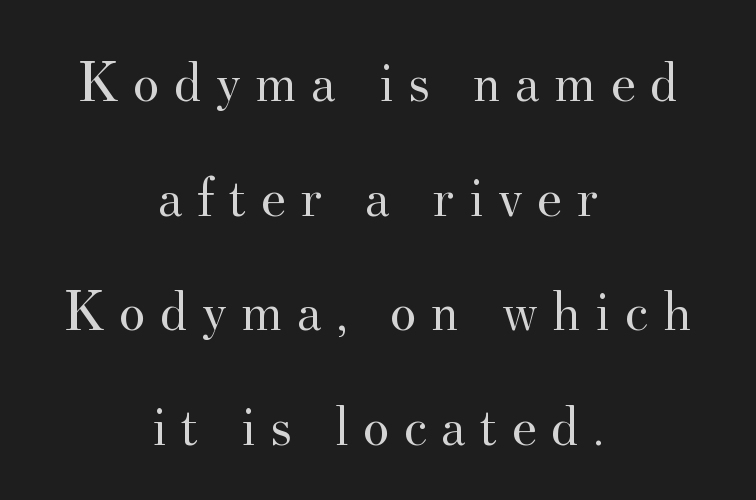
Q: Is the text bold? A: No.
Q: Is the text italic (slanted)? A: No, it is upright.
Q: Is the typeface a serif or a sans-serif typeface? A: Serif.
Q: Is the text underlined? A: No.
Q: How is the paragraph aligned? A: Centered.
Q: Is the spacing between letters normal or unusually wide? A: Unusually wide.
Q: Is the spacing between lines tight, normal or loose? A: Loose.
Q: Width (condensed, normal, or wide)? A: Normal.
Q: Stroke contrast? A: Medium.
Q: x-height? A: Small.
Q: Monospaced? A: No.
